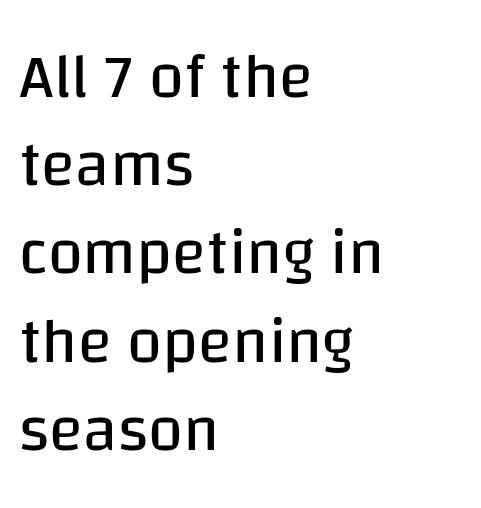
Ink coverage per letter is moderate at most. If you drew a ruler down the left edge, every line would touch it. Proportional: the letters do not fall into vertical columns. The type family on display is of the sans-serif kind. If you measured baseline to baseline, you'd find a middling distance.
